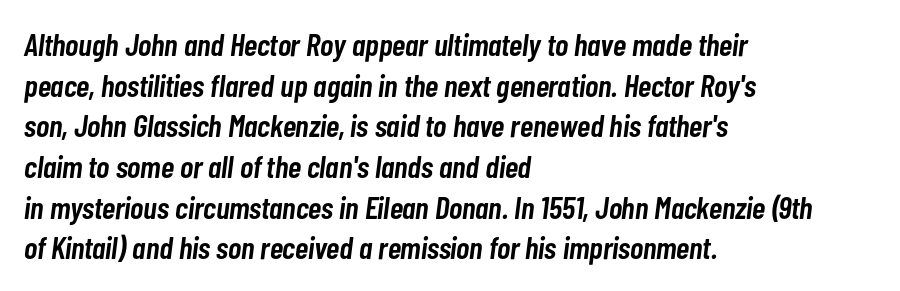
{"italic": "yes", "lean": "right", "slant_degrees": 7, "bold": "semi", "weight": "semibold", "width": "condensed", "stroke_contrast": "low", "x_height": "medium", "monospaced": "no", "underline": "no", "align": "left", "line_spacing": "normal", "line_spacing_ratio": 1.27, "letter_spacing": "normal", "letter_spacing_em": 0.0, "glyph_px": 32}
